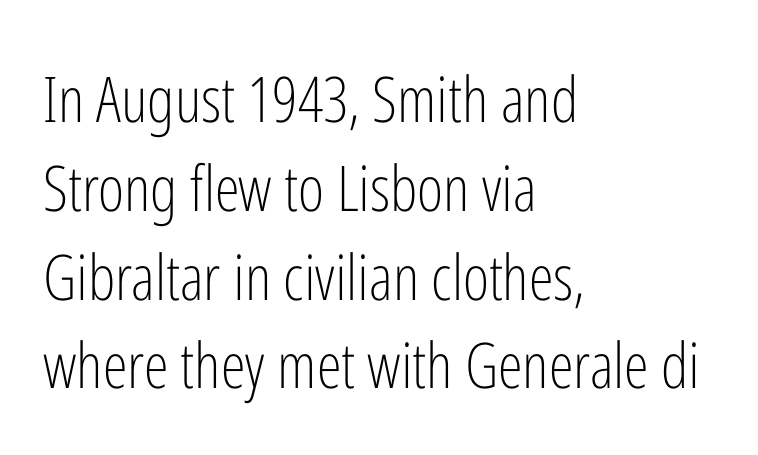
Q: Is the text bold? A: No.
Q: Is the text italic (slanted)? A: No, it is upright.
Q: Is the typeface a serif or a sans-serif typeface? A: Sans-serif.
Q: Is the text underlined? A: No.
Q: How is the paragraph aligned? A: Left-aligned.
Q: Is the spacing between letters normal or unusually wide? A: Normal.
Q: Is the spacing between lines tight, normal or loose? A: Normal.
Q: Width (condensed, normal, or wide)? A: Condensed.
Q: Stroke contrast? A: Low.
Q: x-height? A: Medium.
Q: Monospaced? A: No.
